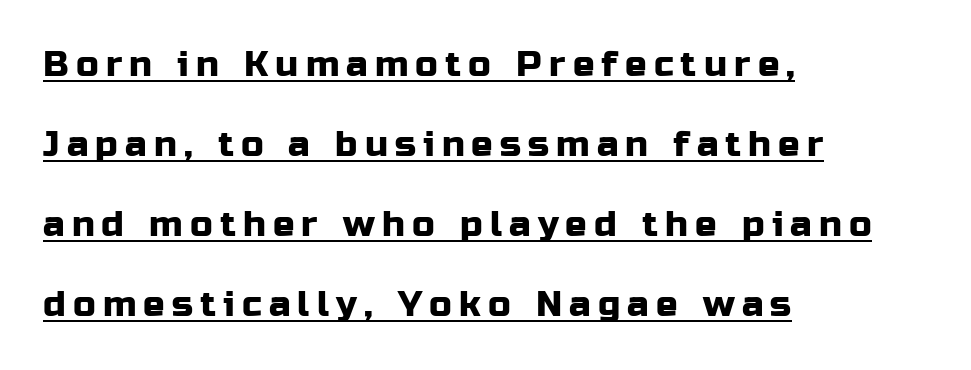
Q: Is the text italic (slanted)? A: No, it is upright.
Q: Is the typeface a serif or a sans-serif typeface? A: Sans-serif.
Q: Is the text underlined? A: Yes.
Q: How is the paragraph aligned? A: Left-aligned.
Q: Is the spacing between letters normal or unusually wide? A: Unusually wide.
Q: Is the spacing between lines tight, normal or loose? A: Loose.
Q: Width (condensed, normal, or wide)? A: Normal.
Q: Stroke contrast? A: Low.
Q: x-height? A: Medium.
Q: Monospaced? A: No.
